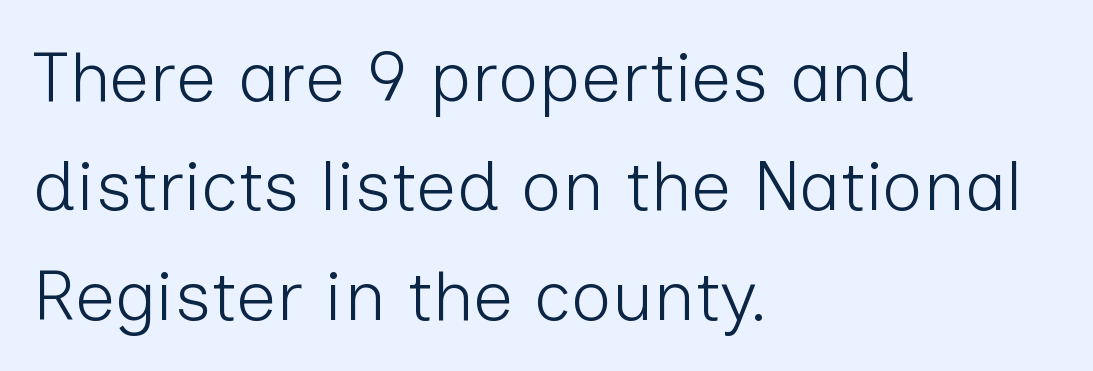
Counters stay open thanks to moderate or lighter strokes. The gaps between neighbouring characters are ordinary and unremarkable. The area under the type is left untouched. Varying glyph widths throughout — classic text-font behaviour. Posture: straight, roman, zero tilt. The block of text has a typical density, with ordinary space between rows.
